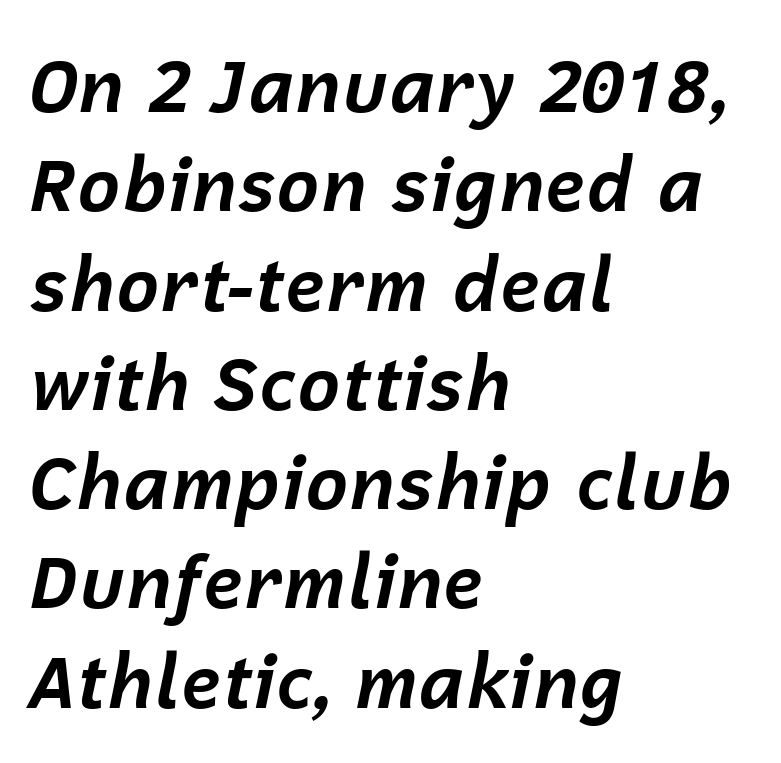
{"italic": "yes", "lean": "right", "slant_degrees": 12, "bold": "yes", "weight": "bold", "width": "normal", "stroke_contrast": "low", "x_height": "medium", "monospaced": "no", "underline": "no", "align": "left", "line_spacing": "normal", "line_spacing_ratio": 1.36, "letter_spacing": "normal", "letter_spacing_em": 0.0, "glyph_px": 73}
